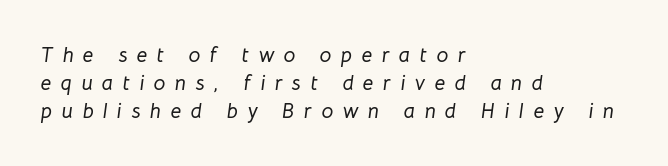
Q: Is the text italic (slanted)? A: Yes, it leans right by about 8 degrees.
Q: Is the text underlined? A: No.
Q: How is the paragraph aligned? A: Left-aligned.
Q: Is the spacing between letters normal or unusually wide? A: Unusually wide.
Q: Is the spacing between lines tight, normal or loose? A: Normal.
